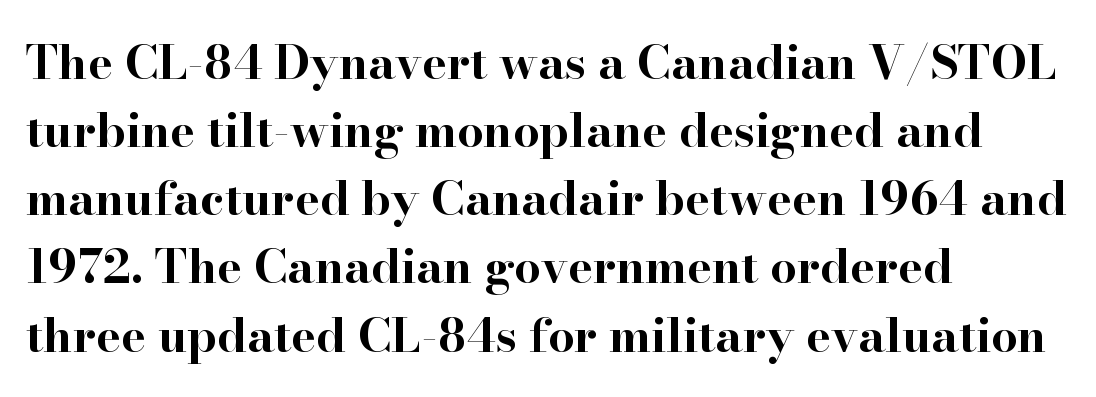
{"serif": "yes", "italic": "no", "bold": "yes", "weight": "bold", "width": "wide", "stroke_contrast": "high", "x_height": "small", "monospaced": "no", "underline": "no", "align": "left", "line_spacing": "normal", "line_spacing_ratio": 1.45, "letter_spacing": "normal", "letter_spacing_em": 0.0, "glyph_px": 47}
